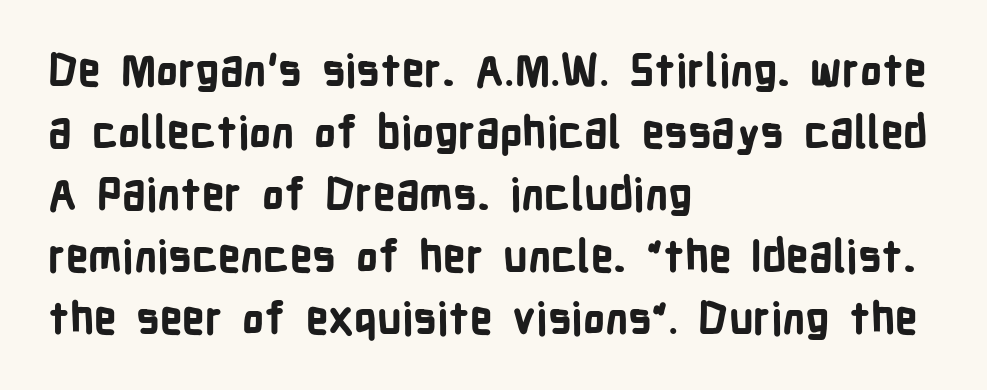
The image shows 44 px bold, condensed sans-serif type, upright; set left-aligned, normal line spacing (1.41x), normal letter spacing, not underlined; low stroke contrast and a medium x-height.
